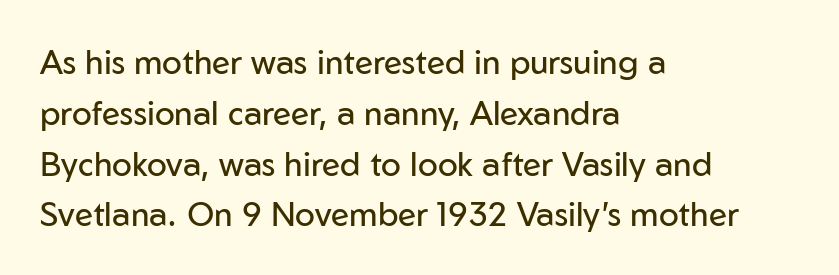
{"serif": "no", "italic": "no", "bold": "no", "weight": "regular", "width": "normal", "stroke_contrast": "low", "x_height": "medium", "monospaced": "no", "underline": "no", "align": "left", "line_spacing": "normal", "line_spacing_ratio": 1.54, "letter_spacing": "normal", "letter_spacing_em": 0.0, "glyph_px": 33}
